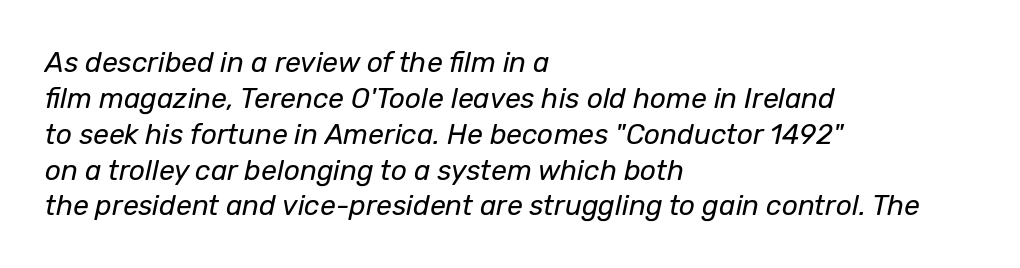
{"italic": "yes", "lean": "right", "slant_degrees": 12, "bold": "no", "weight": "regular", "width": "normal", "stroke_contrast": "low", "x_height": "medium", "monospaced": "no", "underline": "no", "align": "left", "line_spacing": "normal", "line_spacing_ratio": 1.28, "letter_spacing": "normal", "letter_spacing_em": 0.0, "glyph_px": 28}
